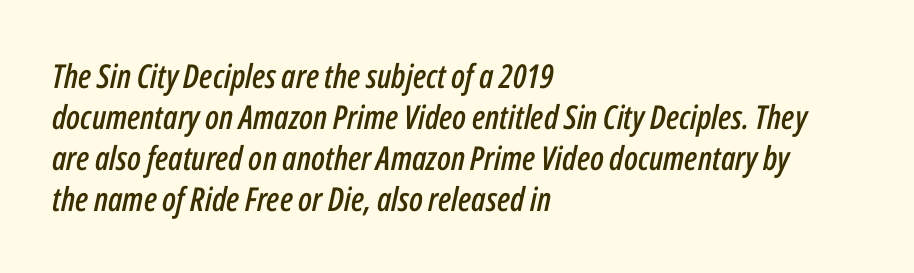
Q: Is the text italic (slanted)? A: Yes, it leans right by about 12 degrees.
Q: Is the text underlined? A: No.
Q: How is the paragraph aligned? A: Left-aligned.
Q: Is the spacing between letters normal or unusually wide? A: Normal.
Q: Width (condensed, normal, or wide)? A: Condensed.
Q: Stroke contrast? A: Low.
Q: x-height? A: Medium.
Q: Monospaced? A: No.
